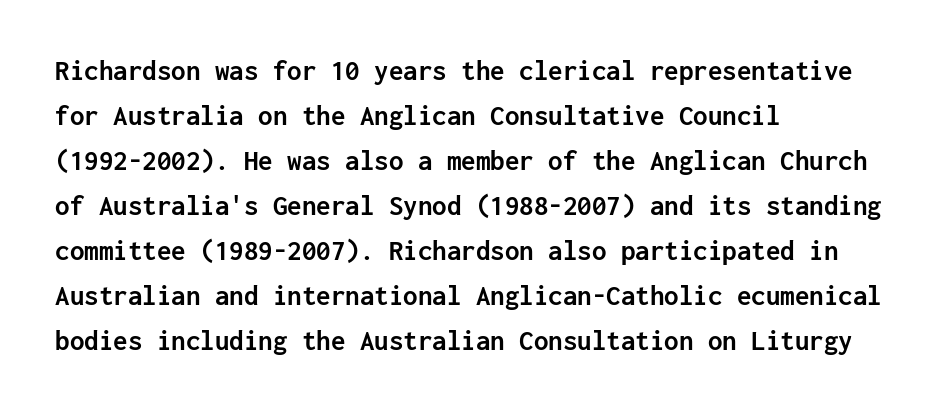
Vertical strokes here are truly vertical. Spacing verdict: monospaced, one width for all characters. Line beginnings align vertically; line endings do not. Each row of text sits above clean, open space. Look at the bottom of the vertical strokes: they stop flat, with no serifs.
